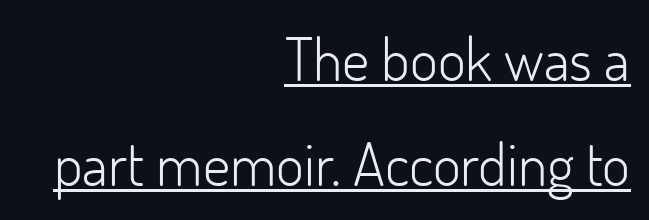
{"serif": "no", "italic": "no", "bold": "no", "weight": "light", "width": "normal", "stroke_contrast": "low", "x_height": "small", "monospaced": "no", "underline": "yes", "align": "right", "line_spacing_ratio": 1.75, "letter_spacing": "normal", "letter_spacing_em": 0.0, "glyph_px": 60}
